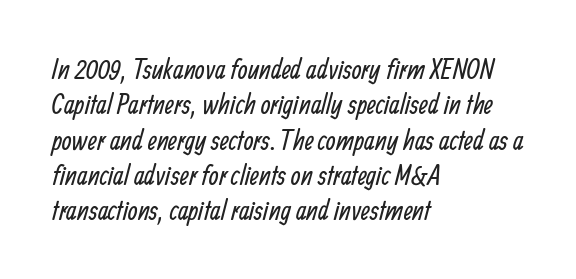
Q: Is the text bold? A: No.
Q: Is the typeface a serif or a sans-serif typeface? A: Sans-serif.
Q: Is the text underlined? A: No.
Q: How is the paragraph aligned? A: Left-aligned.
Q: Is the spacing between letters normal or unusually wide? A: Normal.
Q: Is the spacing between lines tight, normal or loose? A: Normal.
Q: Width (condensed, normal, or wide)? A: Condensed.
Q: Stroke contrast? A: Low.
Q: x-height? A: Medium.
Q: Monospaced? A: No.
